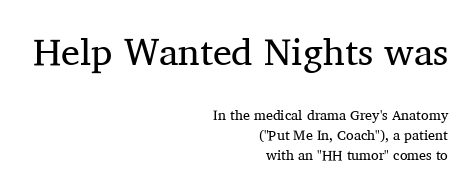
The image shows 38 px regular-weight serif type, upright; set right-aligned, normal line spacing (1.42x), normal letter spacing, not underlined; the first (top) block is 2.71x larger; medium stroke contrast and a medium x-height.
